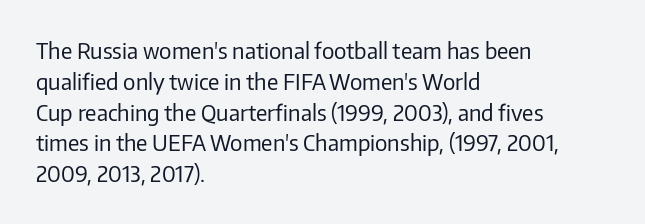
The image shows 22 px text type, upright; set left-aligned, normal line spacing (1.4x), normal letter spacing, not underlined.
